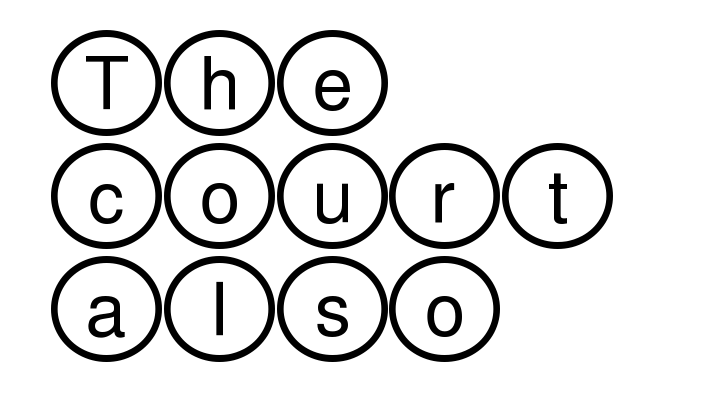
The typesetter chose a ragged-right arrangement here. The letters stand upright; this is a roman face. Caption: standard tracking, unaltered. Rule under the text: the space is simply empty. Baseline-to-baseline distance is the conventional proportion of letter height.
